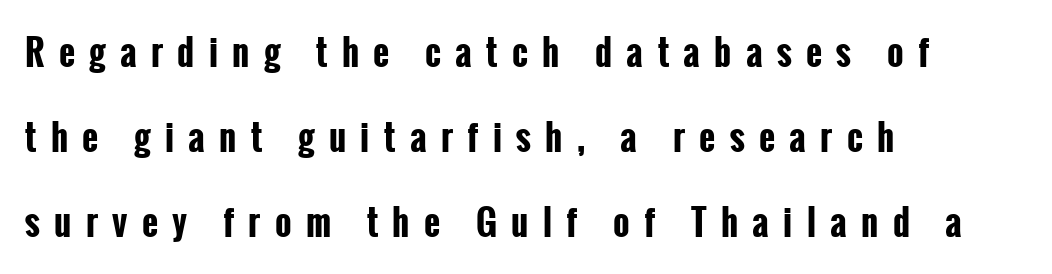
Spacing verdict: proportional, widths tailored to each character. The passage shown has open, widely tracked lettering throughout. Bold? Absolutely — the strokes are thick and heavy. Posture: vertical.
